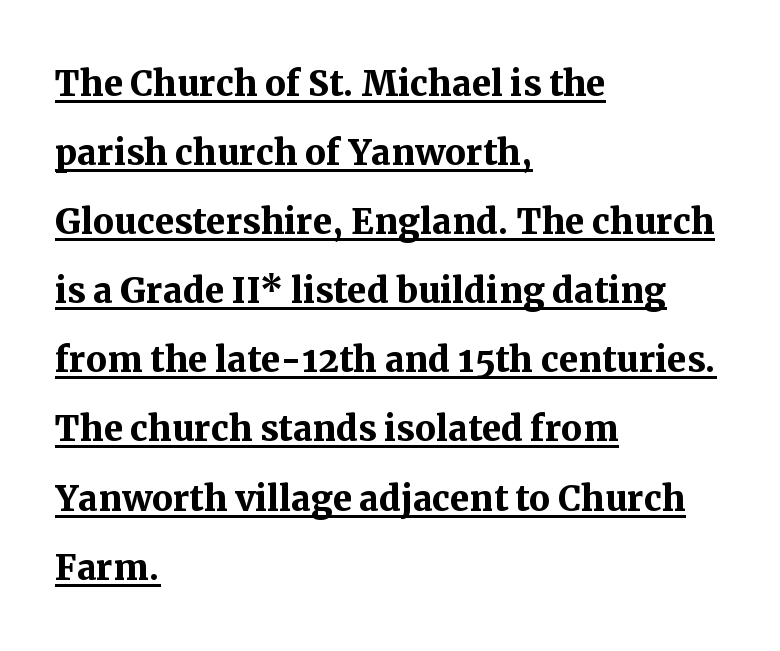
The image shows 47 px semibold serif type, upright; set left-aligned, normal line spacing (1.47x), normal letter spacing, underlined; medium stroke contrast and a medium x-height.
